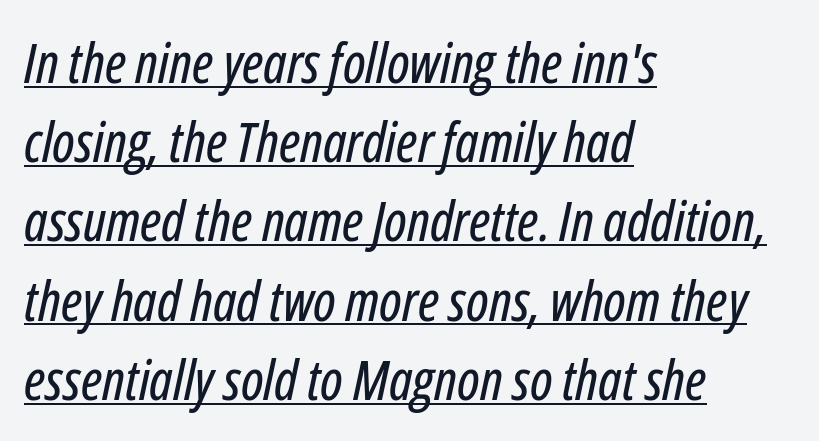
{"italic": "yes", "lean": "right", "slant_degrees": 12, "width": "condensed", "stroke_contrast": "low", "x_height": "medium", "monospaced": "no", "underline": "yes", "align": "left", "line_spacing": "normal", "line_spacing_ratio": 1.44, "letter_spacing": "normal", "letter_spacing_em": 0.0, "glyph_px": 55}
